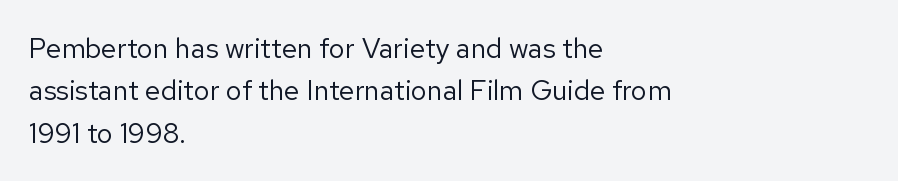
{"serif": "no", "italic": "no", "bold": "no", "weight": "regular", "width": "normal", "stroke_contrast": "low", "x_height": "medium", "monospaced": "no", "underline": "no", "align": "left", "line_spacing": "normal", "line_spacing_ratio": 1.51, "letter_spacing": "normal", "letter_spacing_em": 0.0, "glyph_px": 28}
